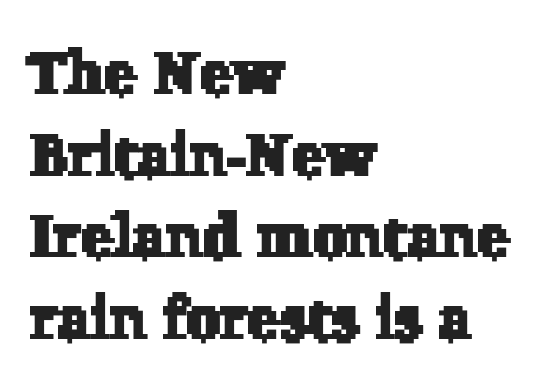
{"serif": "yes", "width": "normal", "stroke_contrast": "low", "x_height": "medium", "monospaced": "no", "underline": "no", "align": "left", "line_spacing": "normal", "line_spacing_ratio": 1.34, "letter_spacing": "normal", "letter_spacing_em": 0.0, "glyph_px": 61}
